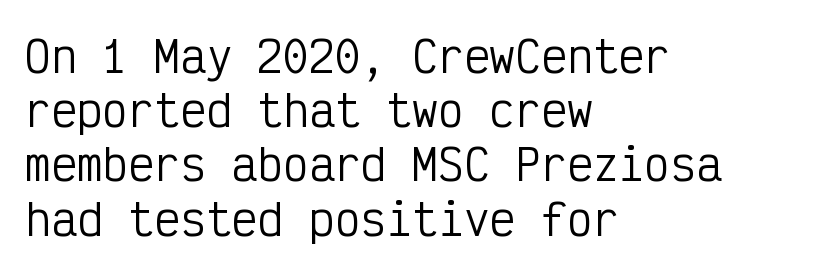
The image shows 43 px regular-weight, condensed sans-serif type, upright, monospaced; set left-aligned, normal line spacing (1.26x), normal letter spacing, not underlined; low stroke contrast and a medium x-height.
